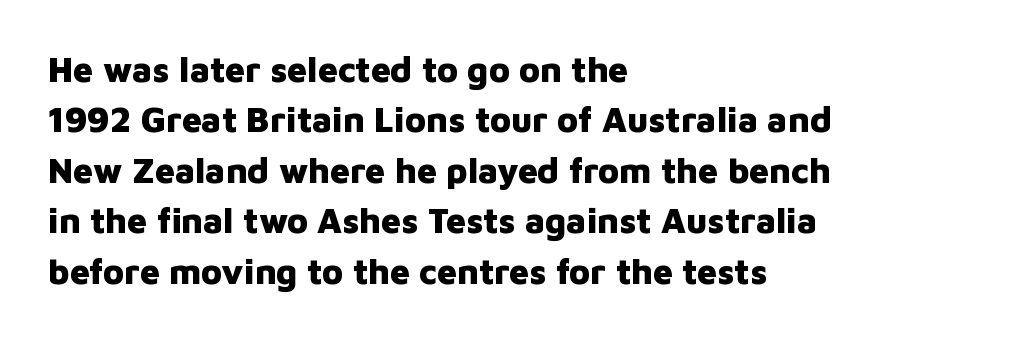
{"serif": "no", "italic": "no", "bold": "yes", "weight": "heavy", "width": "normal", "stroke_contrast": "low", "x_height": "medium", "monospaced": "no", "underline": "no", "align": "left", "line_spacing": "normal", "line_spacing_ratio": 1.44, "letter_spacing": "normal", "letter_spacing_em": 0.0, "glyph_px": 35}
